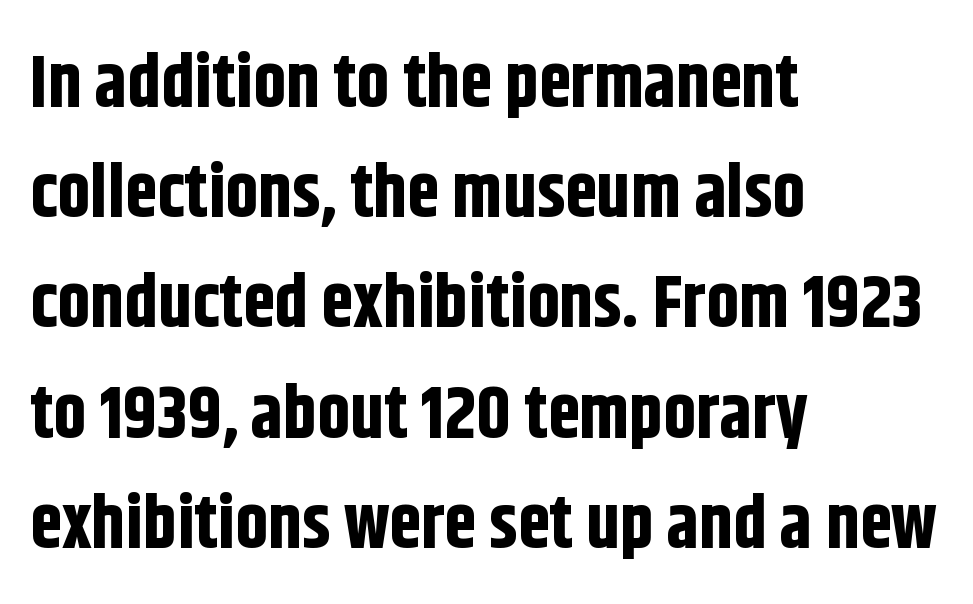
{"serif": "no", "italic": "no", "bold": "yes", "weight": "bold", "width": "condensed", "stroke_contrast": "low", "x_height": "large", "monospaced": "no", "underline": "no", "align": "left", "line_spacing": "normal", "line_spacing_ratio": 1.51, "letter_spacing": "normal", "letter_spacing_em": 0.0, "glyph_px": 73}
